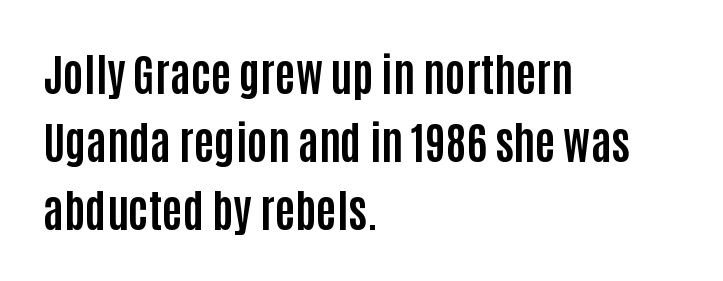
The image shows 44 px bold, condensed sans-serif type, upright; set left-aligned, normal line spacing (1.55x), normal letter spacing, not underlined; low stroke contrast and a large x-height.
